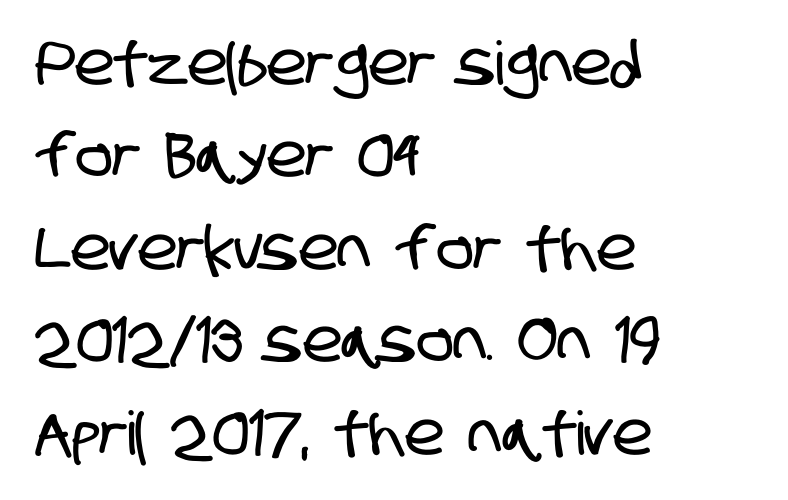
Q: Is the typeface a serif or a sans-serif typeface? A: Sans-serif.
Q: Is the text underlined? A: No.
Q: How is the paragraph aligned? A: Left-aligned.
Q: Is the spacing between letters normal or unusually wide? A: Normal.
Q: Is the spacing between lines tight, normal or loose? A: Normal.
Q: Width (condensed, normal, or wide)? A: Condensed.
Q: Stroke contrast? A: Low.
Q: x-height? A: Large.
Q: Monospaced? A: No.
